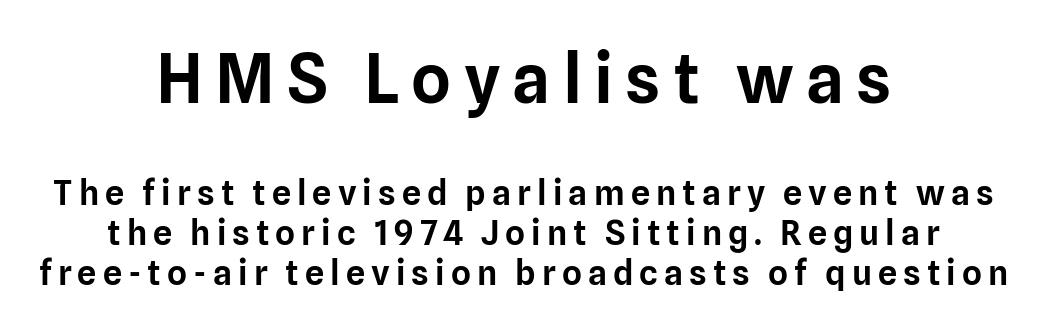
The image shows 68 px sans-serif type, upright; set centered, line spacing 1.18x, not underlined; the first (top) block is 2.0x larger; low stroke contrast and a medium x-height.
